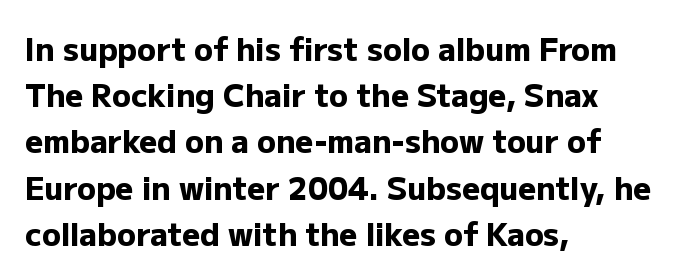
{"serif": "no", "italic": "no", "bold": "yes", "weight": "heavy", "width": "normal", "stroke_contrast": "low", "x_height": "medium", "monospaced": "no", "underline": "no", "align": "left", "line_spacing": "normal", "line_spacing_ratio": 1.49, "letter_spacing": "normal", "letter_spacing_em": 0.0, "glyph_px": 31}
